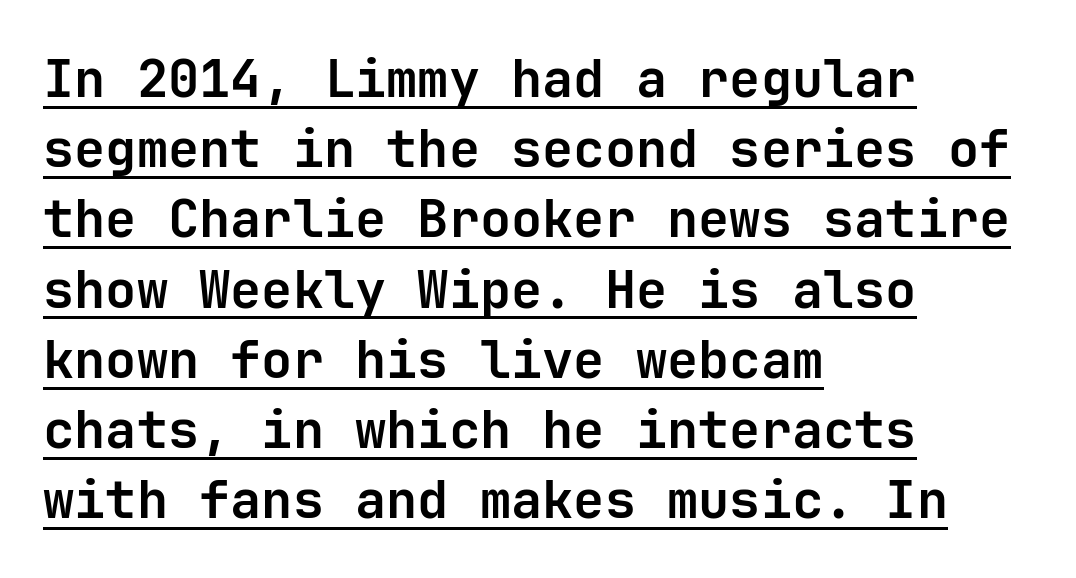
Q: Is the text bold? A: Yes.
Q: Is the text italic (slanted)? A: No, it is upright.
Q: Is the typeface a serif or a sans-serif typeface? A: Sans-serif.
Q: Is the text underlined? A: Yes.
Q: How is the paragraph aligned? A: Left-aligned.
Q: Is the spacing between letters normal or unusually wide? A: Normal.
Q: Is the spacing between lines tight, normal or loose? A: Normal.
Q: Width (condensed, normal, or wide)? A: Normal.
Q: Stroke contrast? A: Low.
Q: x-height? A: Medium.
Q: Monospaced? A: Yes.
